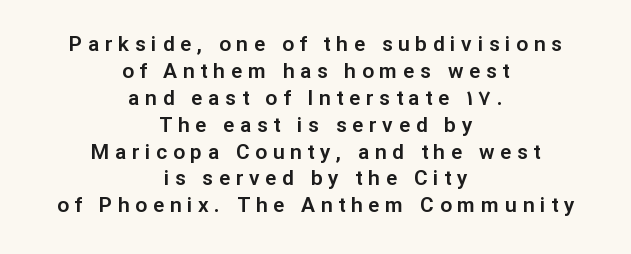
Q: Is the text italic (slanted)? A: No, it is upright.
Q: Is the text underlined? A: No.
Q: How is the paragraph aligned? A: Centered.
Q: Is the spacing between letters normal or unusually wide? A: Unusually wide.
Q: Is the spacing between lines tight, normal or loose? A: Normal.
